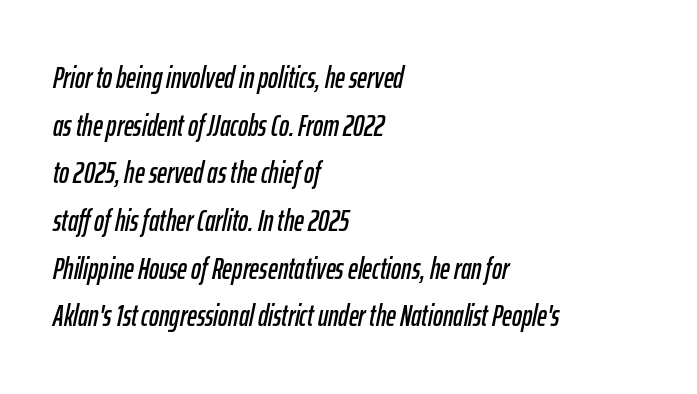
Check the space under the baseline: it is left empty. Vertical spacing — default. You could call the tracking neutral — neither tight nor loose. This rendering uses left alignment, leaving the right contour irregular.
